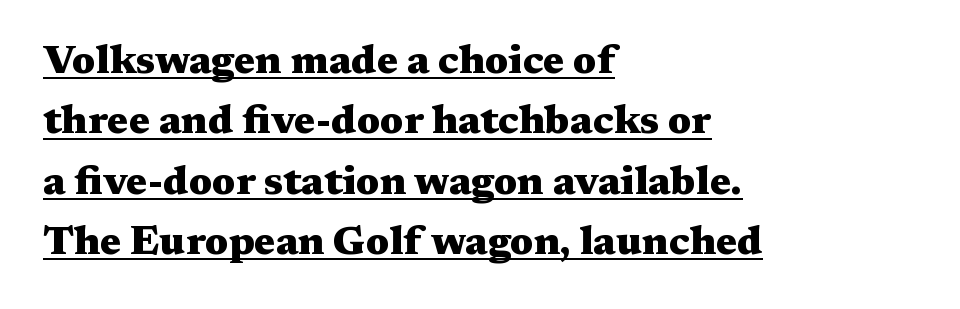
{"serif": "yes", "italic": "no", "bold": "yes", "weight": "heavy", "width": "wide", "stroke_contrast": "medium", "x_height": "medium", "monospaced": "no", "underline": "yes", "align": "left", "line_spacing": "normal", "line_spacing_ratio": 1.51, "letter_spacing": "normal", "letter_spacing_em": 0.0, "glyph_px": 40}
